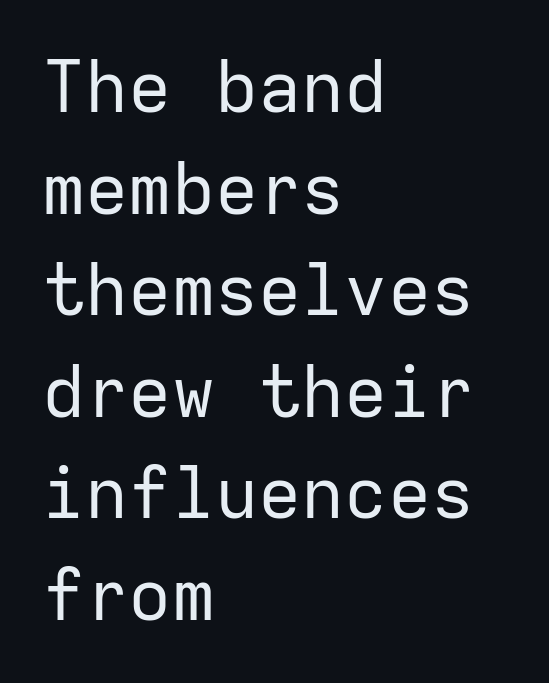
Regarding leading, the lines here are spaced in the standard way. Compared with a typical body face, this is equally light or lighter still. Students, note that the glyphs here touch the page at normal intervals. No feet cap the strokes, marking this as sans-serif type. Beneath every word, the page is bare. The setting favours the left margin, as ordinary paragraphs usually do.
